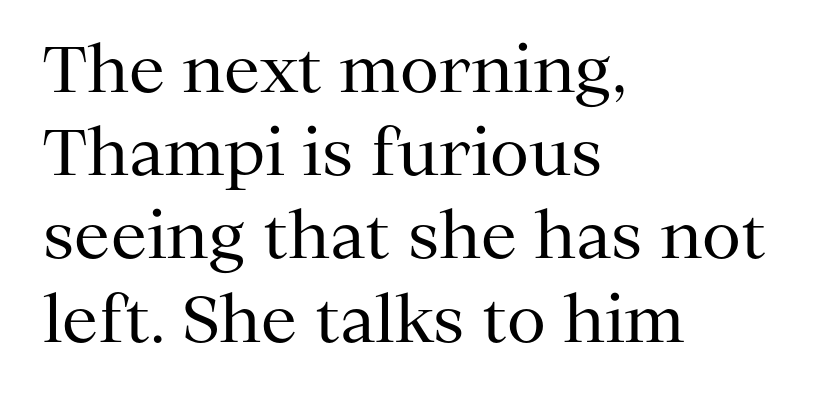
No letter is thick-stroked: the sample isn't bold. Descender tails drop into unmarked territory. The typography opts for an upright posture over an oblique one. Short and long lines alike share a common starting point at left. The type is set solid horizontally, with unmodified tracking.
